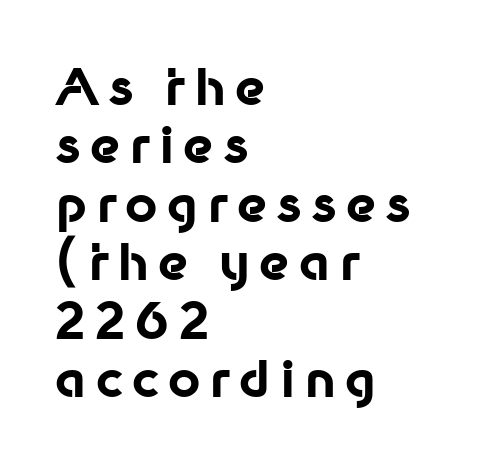
{"serif": "no", "italic": "no", "bold": "yes", "weight": "bold", "width": "normal", "stroke_contrast": "low", "x_height": "medium", "monospaced": "no", "underline": "no", "align": "left", "line_spacing_ratio": 1.17, "glyph_px": 50}
